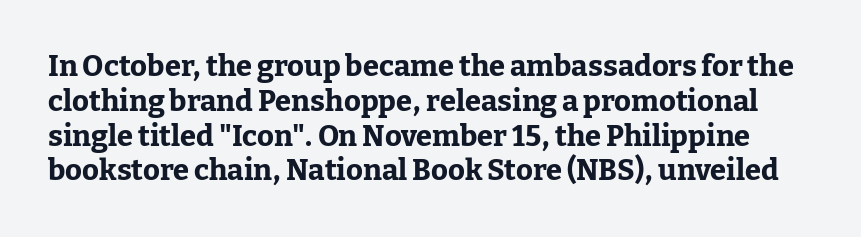
Q: Is the text bold? A: Yes.
Q: Is the text italic (slanted)? A: No, it is upright.
Q: Is the typeface a serif or a sans-serif typeface? A: Serif.
Q: Is the text underlined? A: No.
Q: Is the spacing between letters normal or unusually wide? A: Normal.
Q: Width (condensed, normal, or wide)? A: Normal.
Q: Stroke contrast? A: Low.
Q: x-height? A: Medium.
Q: Monospaced? A: No.
